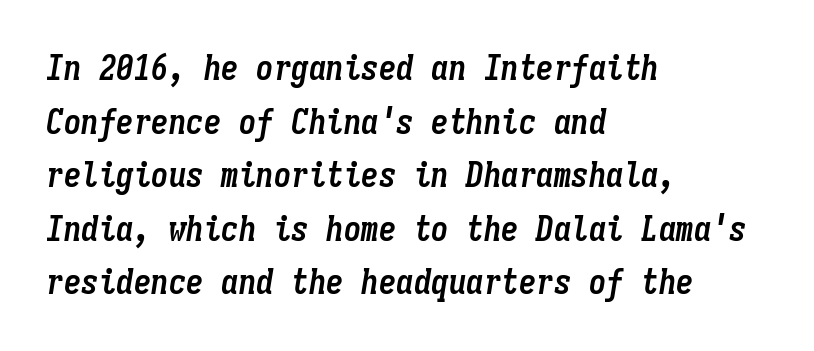
{"italic": "yes", "lean": "right", "slant_degrees": 9, "bold": "yes", "weight": "semibold", "width": "condensed", "stroke_contrast": "low", "x_height": "medium", "monospaced": "yes", "underline": "no", "align": "left", "line_spacing": "normal", "line_spacing_ratio": 1.53, "letter_spacing": "normal", "letter_spacing_em": 0.0, "glyph_px": 35}
